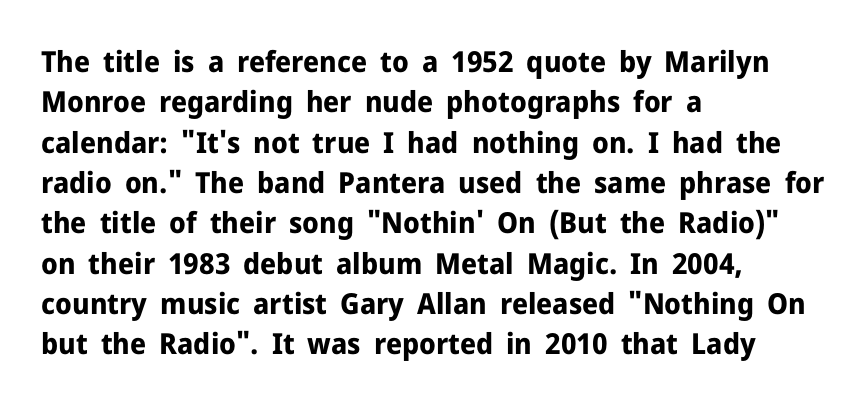
{"serif": "no", "italic": "no", "bold": "yes", "weight": "bold", "width": "normal", "stroke_contrast": "low", "x_height": "medium", "monospaced": "no", "underline": "no", "align": "left", "line_spacing": "normal", "line_spacing_ratio": 1.39, "letter_spacing": "normal", "letter_spacing_em": 0.0, "glyph_px": 29}
